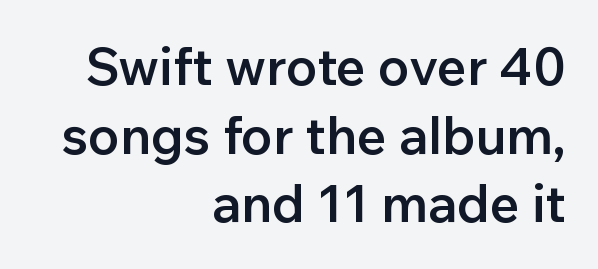
Every letter is mildly thick-stroked: semibold rather than bold. Bare-footed words on every line. This sample uses an upright cut, with every glyph sitting square on the baseline. Observe the ordinary spacing: letters are neighbours, not strangers. This sample has the flowing, uneven cadence of proportional lettering.
